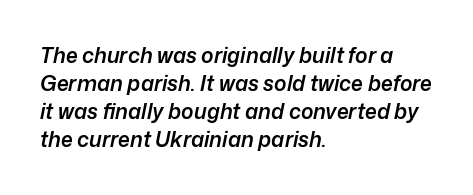
{"italic": "yes", "lean": "right", "slant_degrees": 12, "bold": "semi", "underline": "no", "align": "left", "line_spacing": "normal", "line_spacing_ratio": 1.34, "letter_spacing": "normal", "letter_spacing_em": 0.0, "glyph_px": 21}
